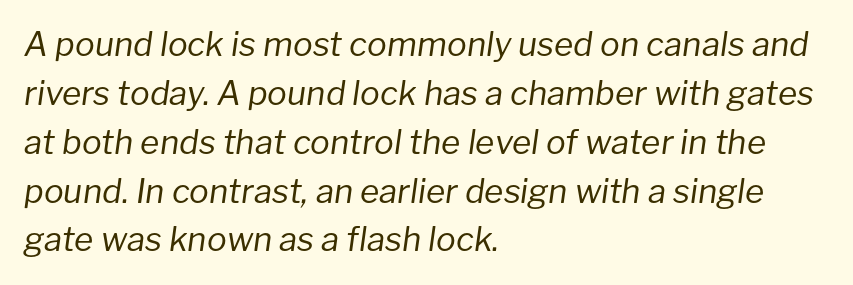
Q: Is the text bold? A: No.
Q: Is the text italic (slanted)? A: Yes, it leans right by about 8 degrees.
Q: Is the text underlined? A: No.
Q: How is the paragraph aligned? A: Left-aligned.
Q: Is the spacing between letters normal or unusually wide? A: Normal.
Q: Is the spacing between lines tight, normal or loose? A: Normal.
Q: Width (condensed, normal, or wide)? A: Normal.
Q: Stroke contrast? A: Low.
Q: x-height? A: Medium.
Q: Monospaced? A: No.
